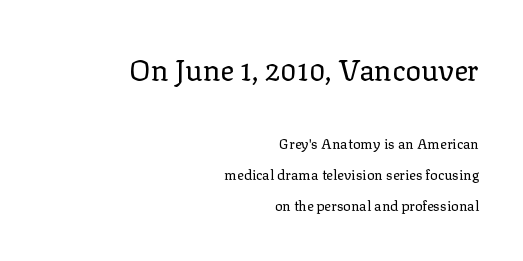
{"serif": "yes", "italic": "no", "bold": "no", "weight": "regular", "width": "normal", "stroke_contrast": "low", "x_height": "medium", "monospaced": "no", "underline": "no", "align": "right", "line_spacing": "loose", "line_spacing_ratio": 2.21, "letter_spacing": "normal", "letter_spacing_em": 0.0, "larger_block": "first", "size_ratio": 2.07, "glyph_px": 29}
